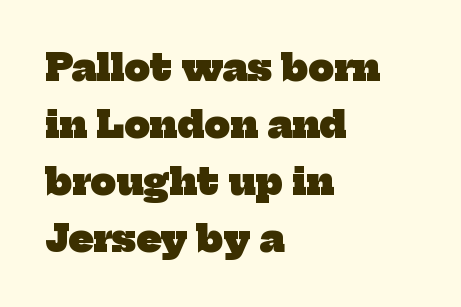
The image shows 36 px heavy serif type; set left-aligned, normal line spacing (1.58x), normal letter spacing, not underlined; low stroke contrast and a medium x-height.
